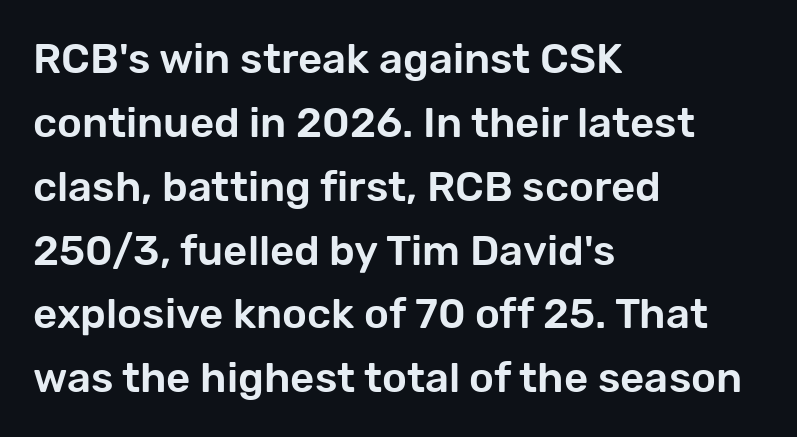
{"serif": "no", "italic": "no", "width": "normal", "stroke_contrast": "low", "x_height": "medium", "monospaced": "no", "underline": "no", "align": "left", "line_spacing": "normal", "line_spacing_ratio": 1.52, "letter_spacing": "normal", "letter_spacing_em": 0.0, "glyph_px": 42}
